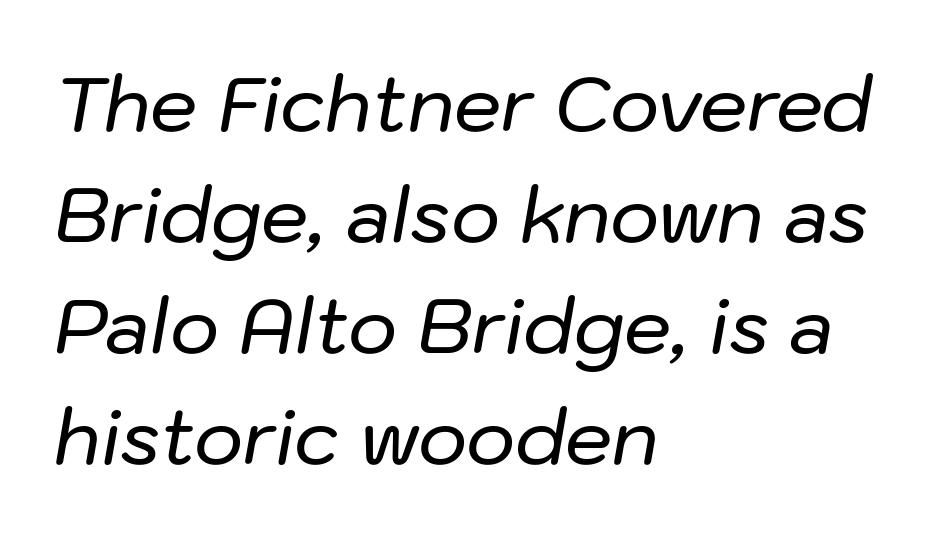
{"italic": "yes", "lean": "right", "slant_degrees": 10, "width": "normal", "stroke_contrast": "low", "x_height": "medium", "monospaced": "no", "underline": "no", "align": "left", "line_spacing": "normal", "line_spacing_ratio": 1.48, "letter_spacing": "normal", "letter_spacing_em": 0.0, "glyph_px": 75}
